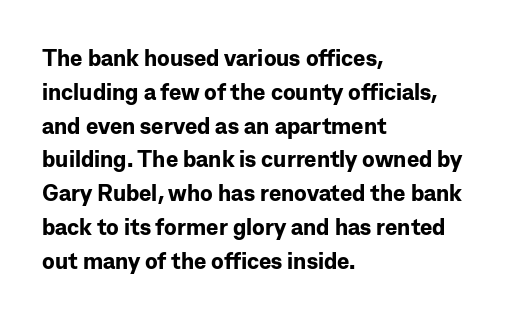
Bold? Absolutely — the strokes are thick and heavy. The setting favours the left margin, as ordinary paragraphs usually do. The font's upright variant was chosen for this text. A bare baseline throughout the passage. Vertical spacing — default.
